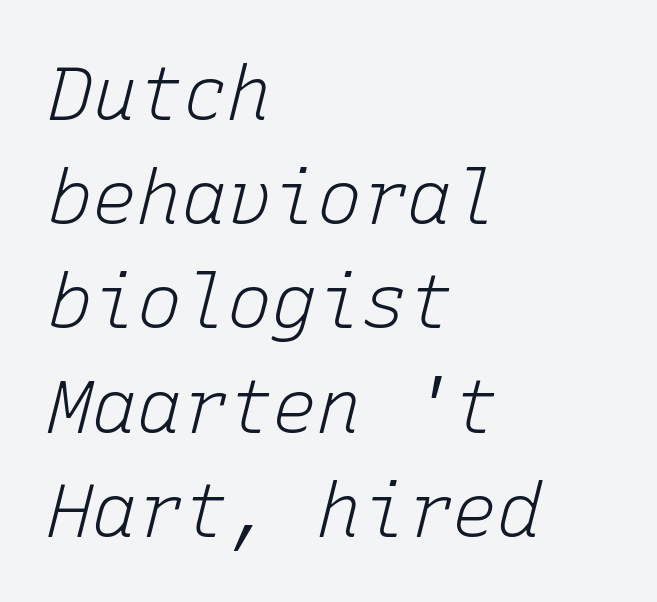
The image shows 75 px light type, italic (leaning right), monospaced; set left-aligned, normal line spacing (1.39x), normal letter spacing, not underlined; low stroke contrast and a medium x-height.
